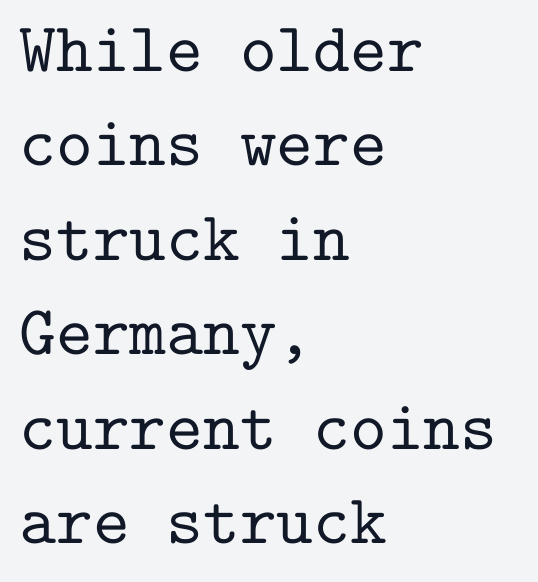
The image shows 70 px serif type, upright, monospaced; set left-aligned, normal line spacing (1.35x), normal letter spacing, not underlined; low stroke contrast and a medium x-height.
